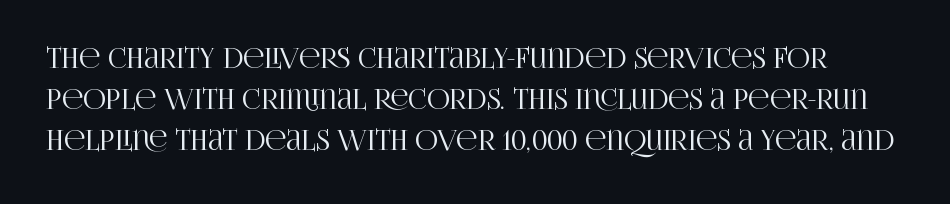
The image shows 28 px condensed serif type, upright; set normal line spacing (1.47x), normal letter spacing, not underlined; high stroke contrast and a large x-height.
